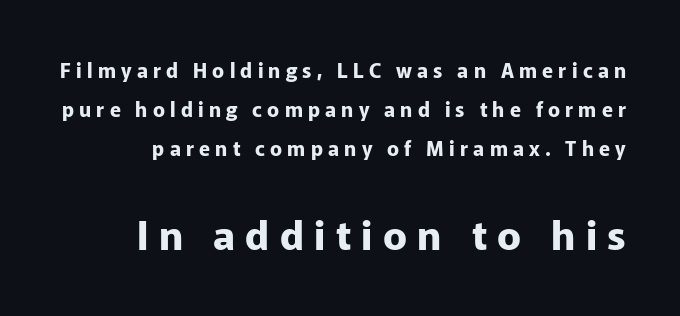
Q: Is the text bold? A: Yes.
Q: Is the text italic (slanted)? A: No, it is upright.
Q: Is the typeface a serif or a sans-serif typeface? A: Sans-serif.
Q: Is the text underlined? A: No.
Q: Is the spacing between letters normal or unusually wide? A: Unusually wide.
Q: Is the spacing between lines tight, normal or loose? A: Loose.
Q: Which block of text is set in a larger size, the first (top) or the second (bottom)? A: The second (bottom) one.
Q: Width (condensed, normal, or wide)? A: Normal.
Q: Stroke contrast? A: Low.
Q: x-height? A: Medium.
Q: Monospaced? A: No.
